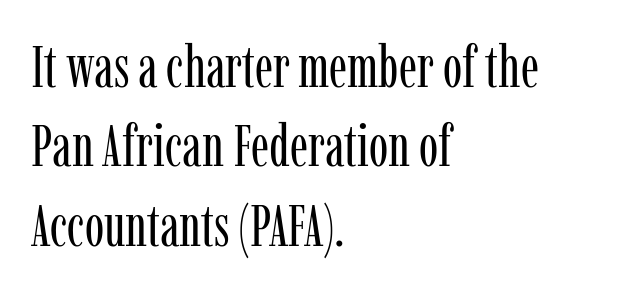
{"serif": "yes", "italic": "no", "bold": "no", "weight": "regular", "width": "condensed", "stroke_contrast": "low", "x_height": "medium", "monospaced": "no", "underline": "no", "align": "left", "line_spacing": "normal", "line_spacing_ratio": 1.37, "letter_spacing": "normal", "letter_spacing_em": 0.0, "glyph_px": 58}
